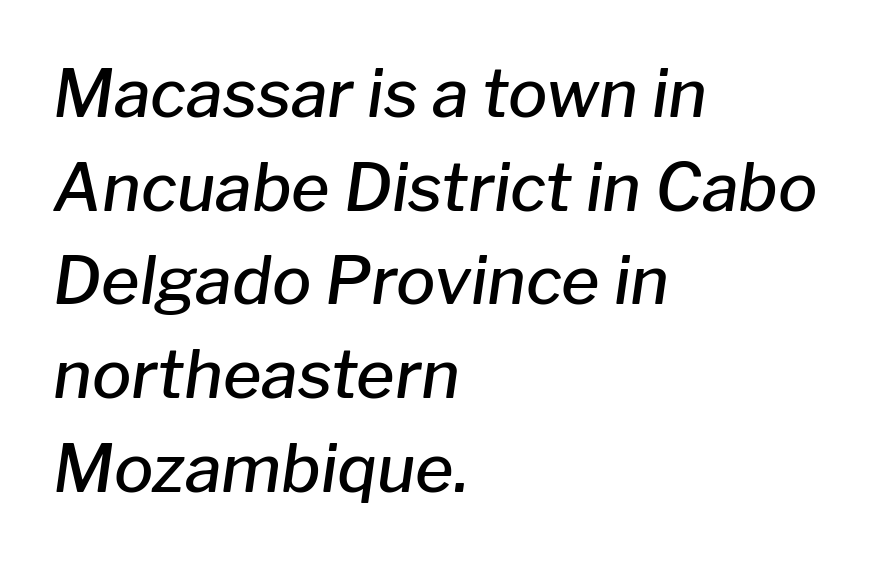
The paragraph shown leans on its left margin. How are the letters spaced? Ordinarily, with no added tracking. Yep, that's italic — everything's leaning. Note the varied advance widths — an 'i' is clearly narrower than an 'm'. The typesetting leans somewhat heavy: a semibold.
